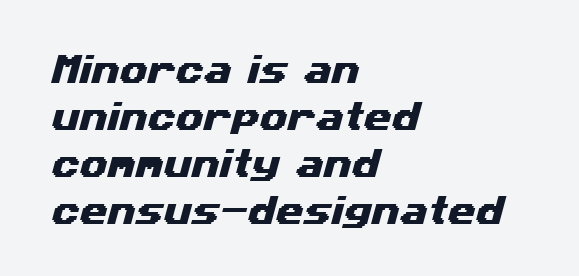
The image shows 32 px wide sans-serif type; set left-aligned, normal line spacing (1.47x), normal letter spacing, not underlined; medium stroke contrast and a medium x-height.
